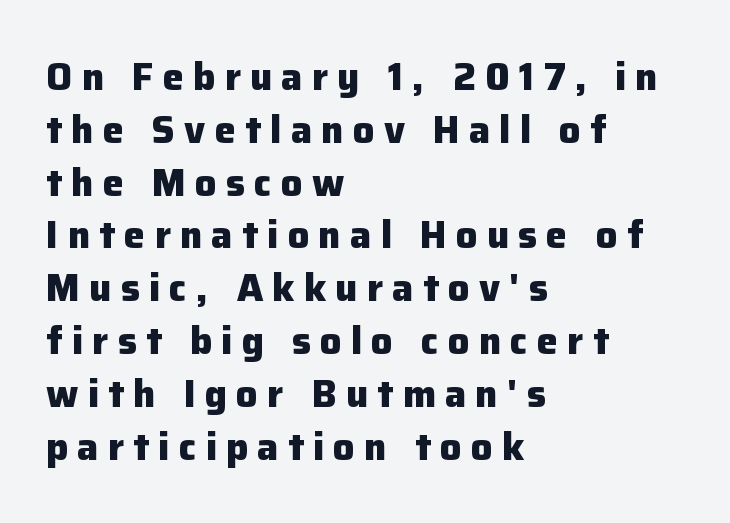
{"serif": "no", "italic": "no", "bold": "yes", "weight": "heavy", "width": "normal", "stroke_contrast": "low", "x_height": "medium", "monospaced": "no", "underline": "no", "align": "left", "line_spacing": "normal", "line_spacing_ratio": 1.39, "letter_spacing": "wide", "letter_spacing_em": 0.24, "glyph_px": 38}
